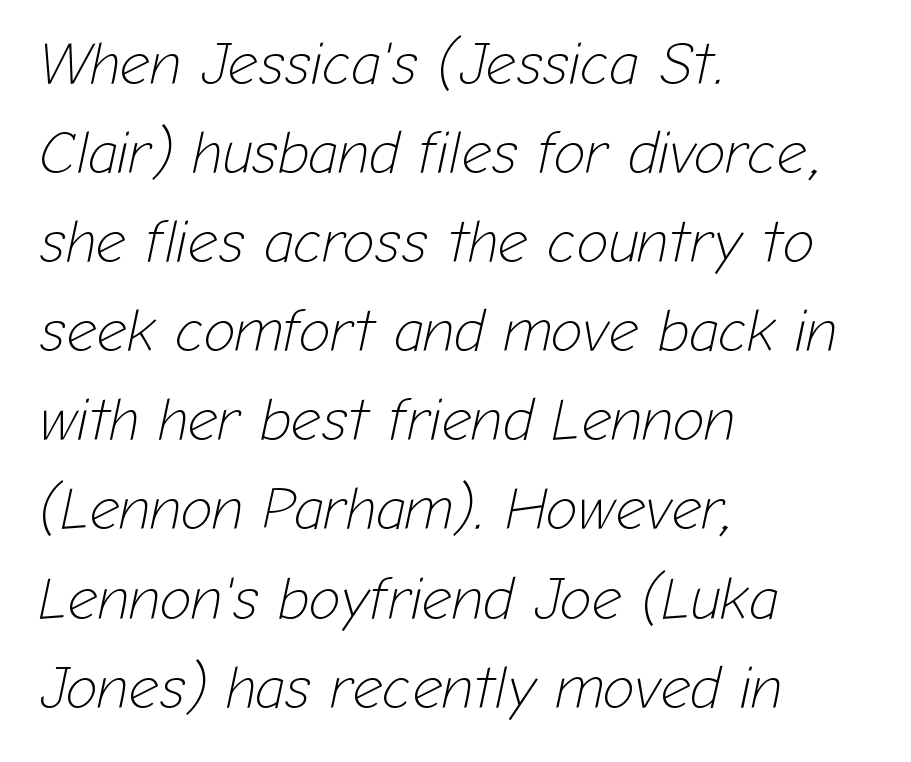
The characters are drawn with everyday or finer stroke widths. The passage shown is not underscored anywhere. You can tell it's italic because the verticals aren't actually vertical. The line-height multiplier appears to be the usual default.
